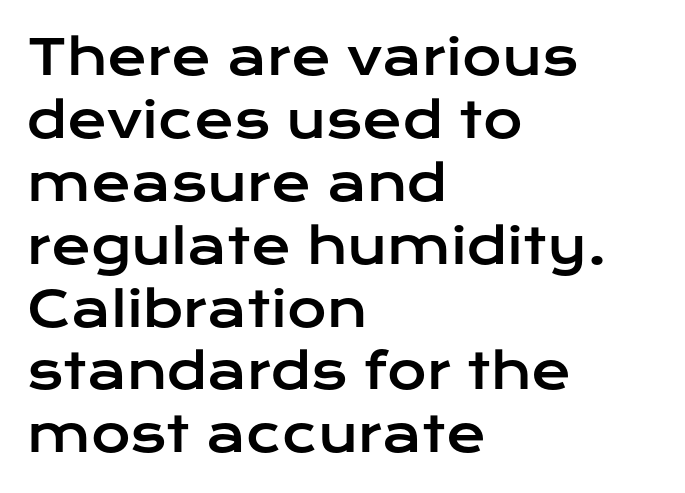
The image shows 48 px wide sans-serif type, upright; set left-aligned, normal line spacing (1.31x), normal letter spacing, not underlined; low stroke contrast and a medium x-height.
